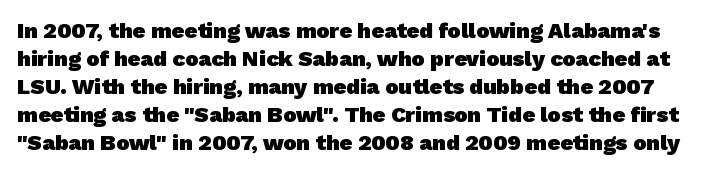
The gaps between neighbouring characters are ordinary and unremarkable. Normally led — the rows are evenly, conventionally spaced. Each glyph is drawn with heavy, bold strokes. Descenders are the only things crossing below the line.
